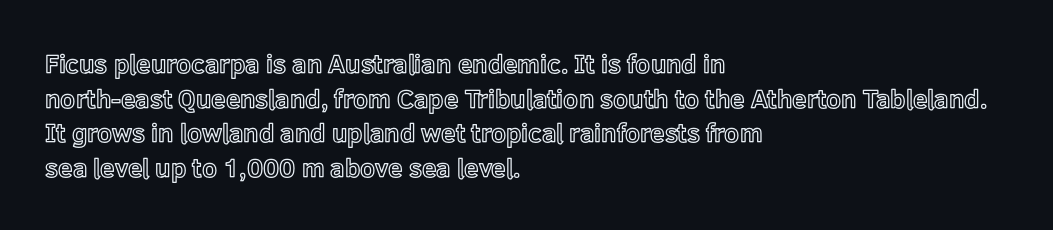
The image shows 26 px text type, upright; set left-aligned, normal line spacing (1.33x), normal letter spacing, not underlined.
